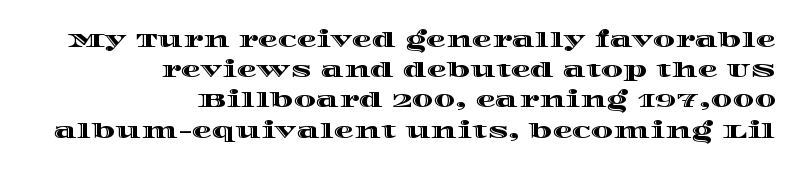
Every character sits straight up, as roman type does. The words here are not underlined. Teacher's note: observe the even right margin — that is flush-right alignment. Tracking here is standard; glyphs follow each other at the usual distance. Notice how descenders clear the ascenders below comfortably — that's standard leading.
